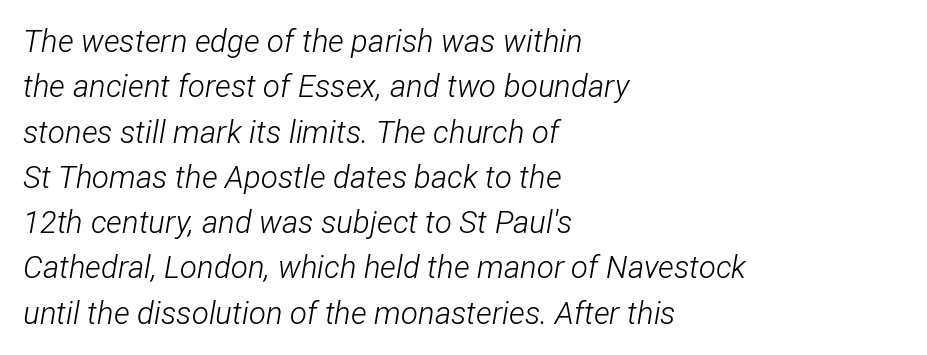
{"italic": "yes", "lean": "right", "slant_degrees": 12, "bold": "no", "weight": "light", "width": "condensed", "stroke_contrast": "low", "x_height": "medium", "monospaced": "no", "underline": "no", "align": "left", "line_spacing": "normal", "line_spacing_ratio": 1.46, "letter_spacing": "normal", "letter_spacing_em": 0.0, "glyph_px": 31}
